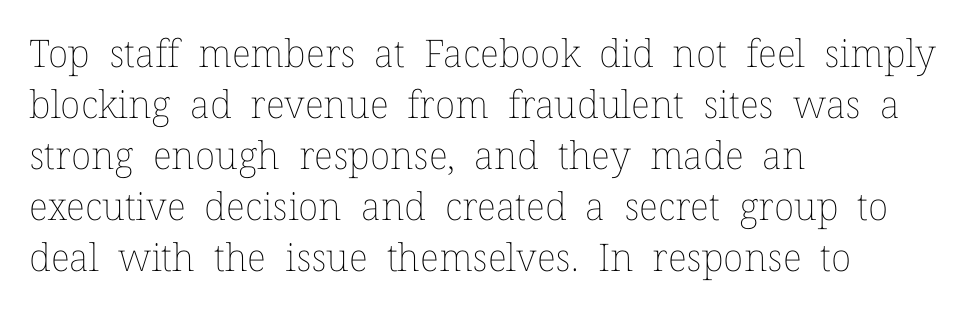
Posture: straight, roman, zero tilt. Short and long lines alike share a common starting point at left. Here the designer chose a conventional face with non-uniform glyph widths. On a weight scale, this lands at 450 or below. The rendering keeps characters at their native spacing. Descenders are the only things crossing below the line.
